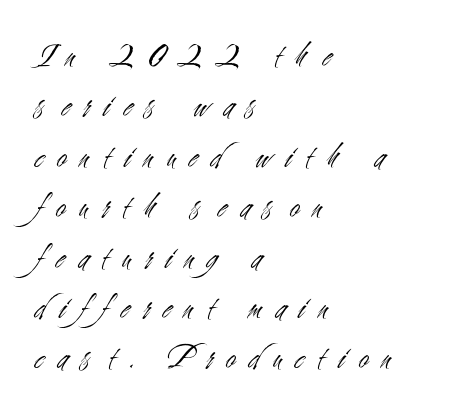
Spacing between characters has been opened up far beyond the box default. The text was rendered using a sans face with plain stroke endings. Unmarked baselines from the first word to the last.
